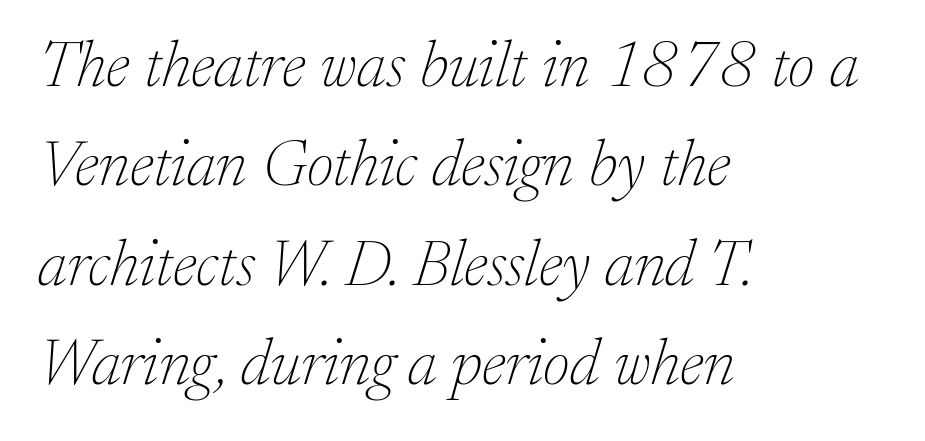
{"serif": "yes", "italic": "yes", "lean": "right", "slant_degrees": 17, "bold": "no", "weight": "thin", "width": "normal", "stroke_contrast": "low", "x_height": "medium", "monospaced": "no", "underline": "no", "align": "left", "line_spacing": "normal", "line_spacing_ratio": 1.53, "letter_spacing": "normal", "letter_spacing_em": 0.0, "glyph_px": 65}
